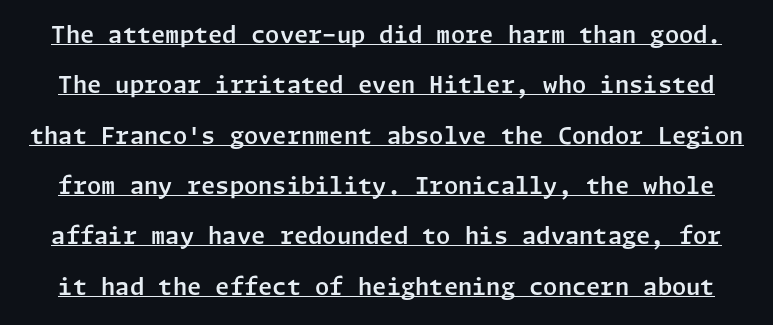
Q: Is the text italic (slanted)? A: No, it is upright.
Q: Is the text underlined? A: Yes.
Q: Is the spacing between letters normal or unusually wide? A: Normal.
Q: Is the spacing between lines tight, normal or loose? A: Loose.
